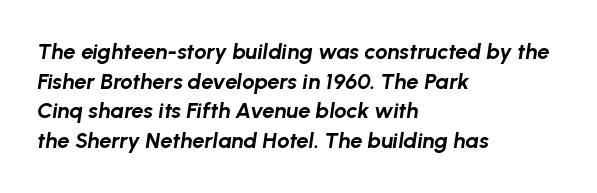
Quick note: underline off. A student would call this left alignment; a typographer would say flush left, rag right. The specimen reads as italic at a glance. The gaps between neighbouring characters are ordinary and unremarkable.
